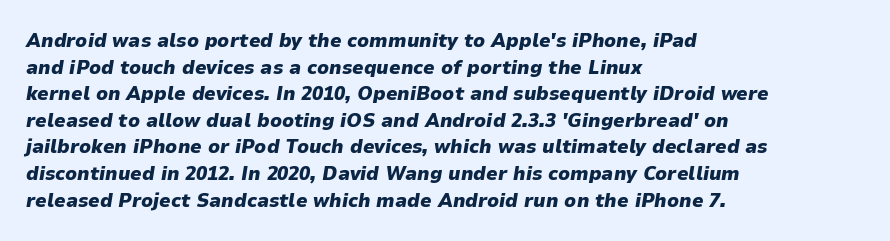
Q: Is the text bold? A: Yes.
Q: Is the text italic (slanted)? A: Yes, it leans right by about 9 degrees.
Q: Is the text underlined? A: No.
Q: How is the paragraph aligned? A: Left-aligned.
Q: Is the spacing between letters normal or unusually wide? A: Normal.
Q: Is the spacing between lines tight, normal or loose? A: Normal.
